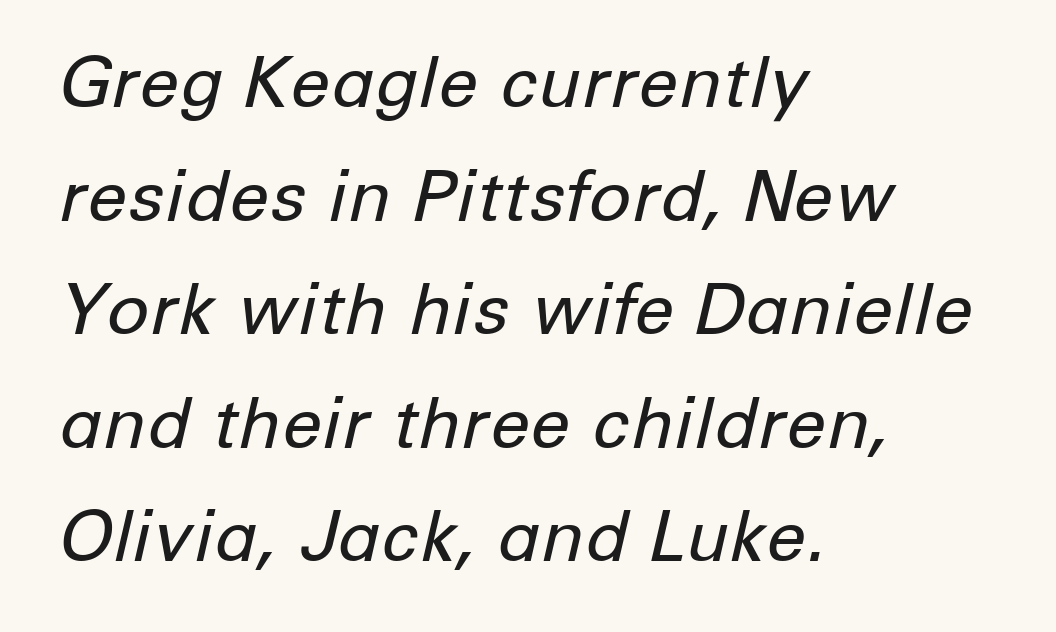
{"italic": "yes", "lean": "right", "slant_degrees": 12, "bold": "no", "weight": "regular", "width": "normal", "stroke_contrast": "low", "x_height": "medium", "monospaced": "no", "underline": "no", "align": "left", "line_spacing": "normal", "line_spacing_ratio": 1.6, "letter_spacing": "normal", "letter_spacing_em": 0.0, "glyph_px": 71}
